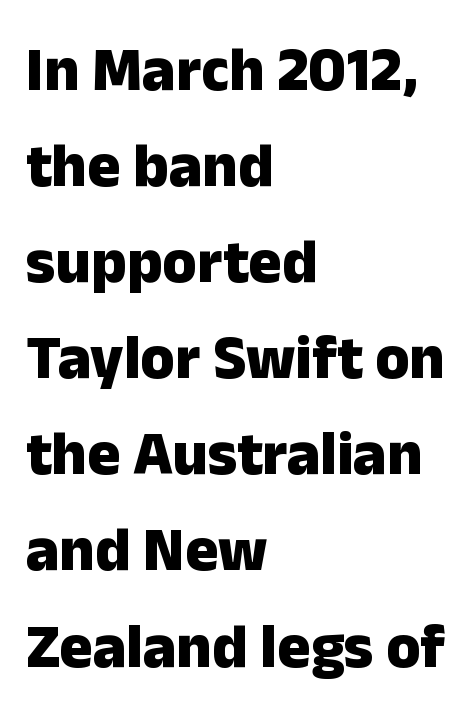
Q: Is the text bold? A: Yes.
Q: Is the text italic (slanted)? A: No, it is upright.
Q: Is the typeface a serif or a sans-serif typeface? A: Sans-serif.
Q: Is the text underlined? A: No.
Q: How is the paragraph aligned? A: Left-aligned.
Q: Is the spacing between letters normal or unusually wide? A: Normal.
Q: Is the spacing between lines tight, normal or loose? A: Normal.
Q: Width (condensed, normal, or wide)? A: Normal.
Q: Stroke contrast? A: Low.
Q: x-height? A: Medium.
Q: Monospaced? A: No.
